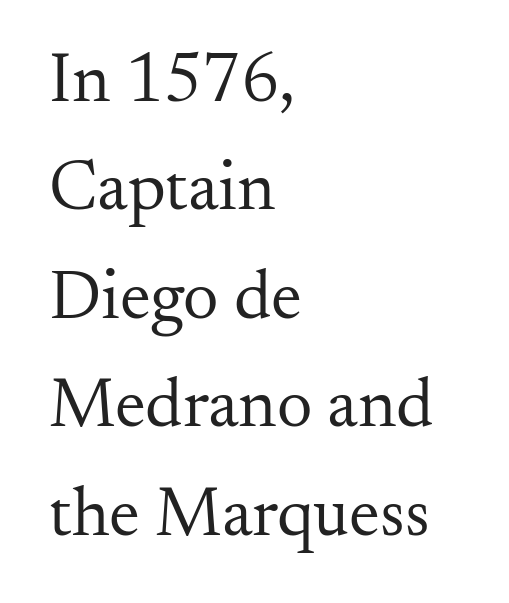
The words here are not underlined. Is there any slant? The stems are plumb. Normally led — the rows are evenly, conventionally spaced. A classic flush-left, rag-right setting is used for this passage.
